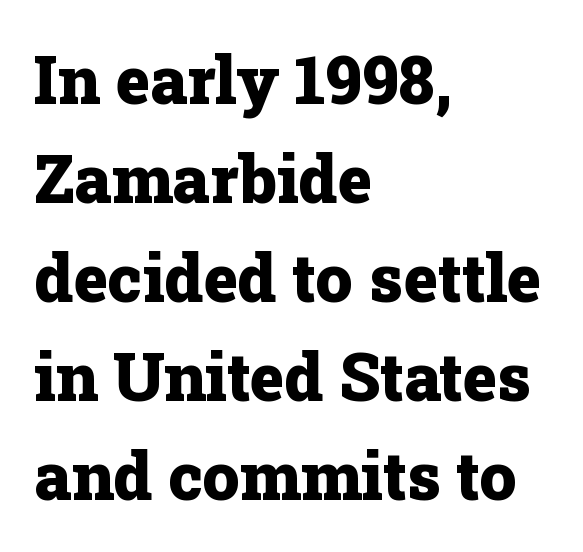
{"serif": "yes", "italic": "no", "bold": "yes", "weight": "heavy", "width": "normal", "stroke_contrast": "low", "x_height": "medium", "monospaced": "no", "underline": "no", "align": "left", "line_spacing": "normal", "line_spacing_ratio": 1.5, "letter_spacing": "normal", "letter_spacing_em": 0.0, "glyph_px": 66}
